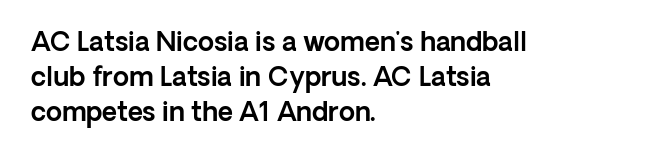
The image shows 26 px text type, upright; set left-aligned, normal line spacing (1.35x), normal letter spacing, not underlined.
